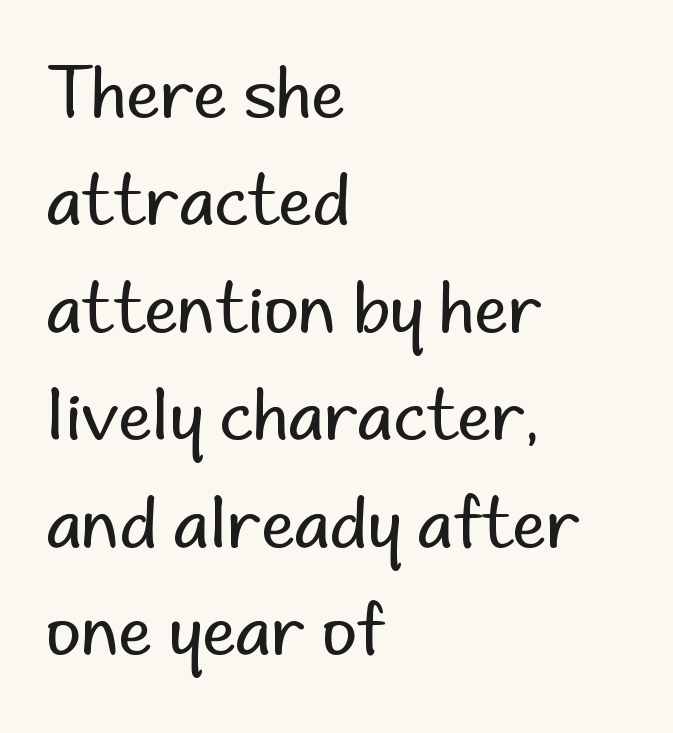
The image shows 68 px regular-weight sans-serif type, upright; set left-aligned, normal line spacing (1.58x), normal letter spacing, not underlined; low stroke contrast and a small x-height.
